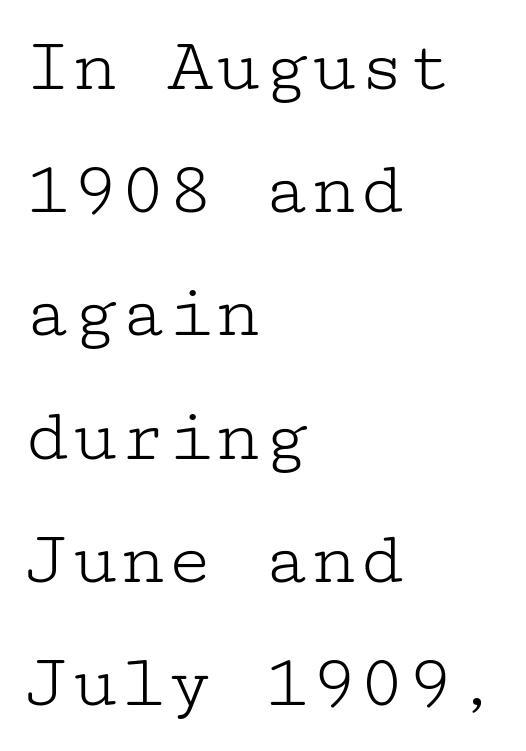
Q: Is the text bold? A: No.
Q: Is the text italic (slanted)? A: No, it is upright.
Q: Is the typeface a serif or a sans-serif typeface? A: Serif.
Q: Is the text underlined? A: No.
Q: How is the paragraph aligned? A: Left-aligned.
Q: Is the spacing between letters normal or unusually wide? A: Normal.
Q: Is the spacing between lines tight, normal or loose? A: Normal.
Q: Width (condensed, normal, or wide)? A: Wide.
Q: Stroke contrast? A: Low.
Q: x-height? A: Medium.
